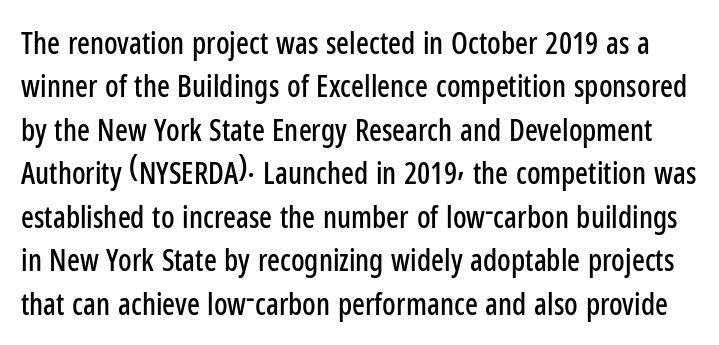
Plain, unruled lines of type. The letters advance in unequal steps, a hallmark of proportional type. The face used here is rendered with its standard letterfit. Notice how descenders clear the ascenders below comfortably — that's standard leading. Look at the bottom of the vertical strokes: they stop flat, with no serifs. Posture: vertical.
